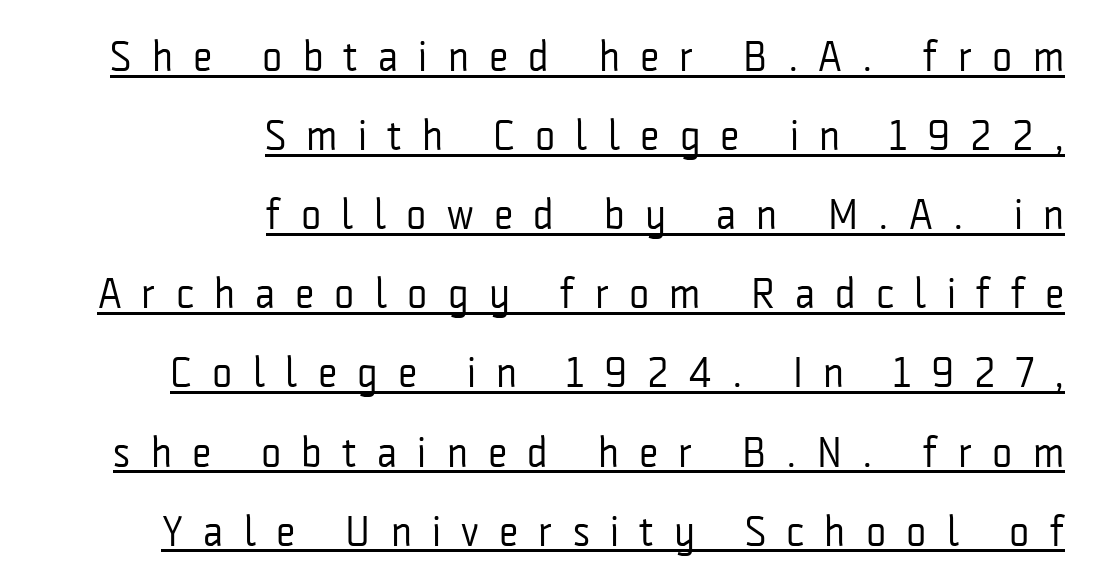
Q: Is the text bold? A: No.
Q: Is the text italic (slanted)? A: No, it is upright.
Q: Is the typeface a serif or a sans-serif typeface? A: Sans-serif.
Q: Is the text underlined? A: Yes.
Q: How is the paragraph aligned? A: Right-aligned.
Q: Is the spacing between letters normal or unusually wide? A: Unusually wide.
Q: Width (condensed, normal, or wide)? A: Condensed.
Q: Stroke contrast? A: Low.
Q: x-height? A: Medium.
Q: Monospaced? A: No.
